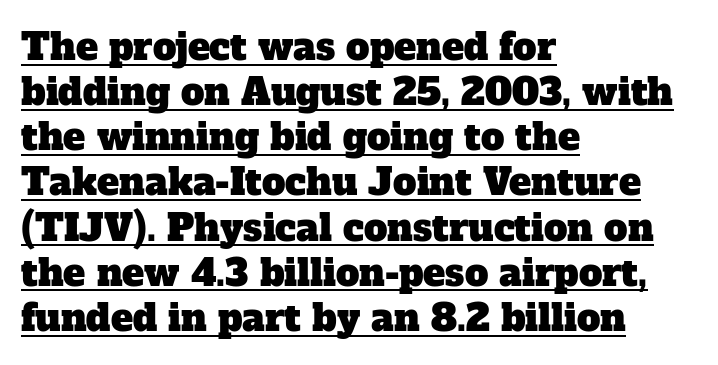
The image shows 37 px serif type; set left-aligned, line spacing 1.22x, normal letter spacing, underlined; low stroke contrast and a medium x-height.
